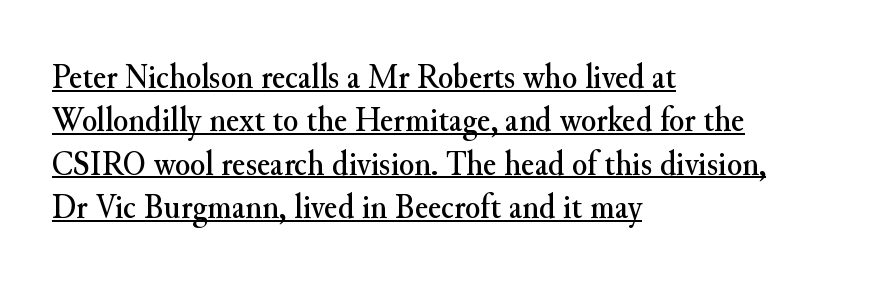
{"serif": "yes", "italic": "no", "width": "normal", "stroke_contrast": "medium", "x_height": "small", "monospaced": "no", "underline": "yes", "align": "left", "line_spacing_ratio": 1.24, "letter_spacing": "normal", "letter_spacing_em": 0.0, "glyph_px": 35}
